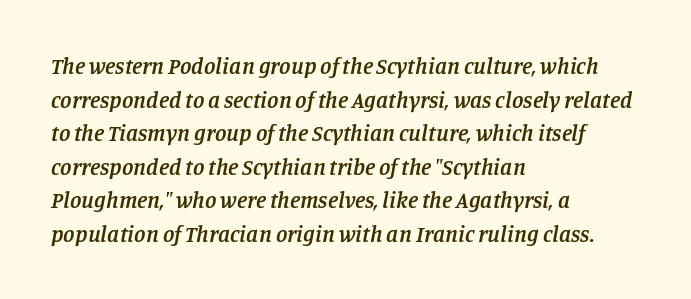
{"italic": "yes", "lean": "right", "slant_degrees": 11, "bold": "semi", "underline": "no", "align": "left", "line_spacing": "normal", "line_spacing_ratio": 1.46, "letter_spacing": "normal", "letter_spacing_em": 0.0, "glyph_px": 23}
